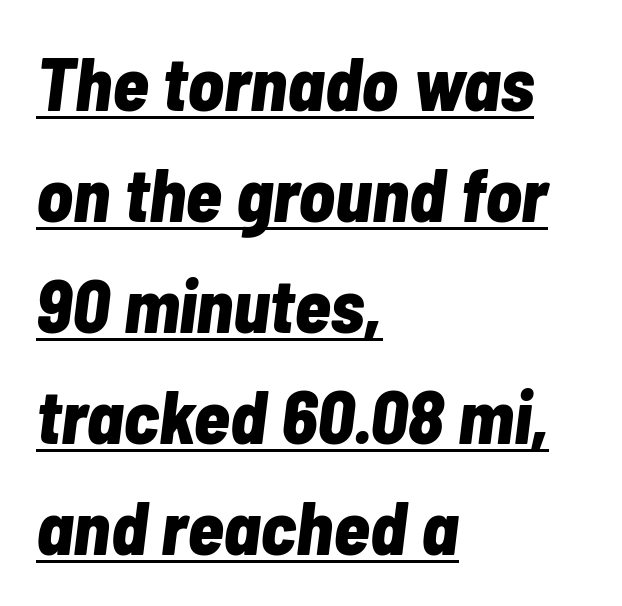
Q: Is the text bold? A: Yes.
Q: Is the text italic (slanted)? A: Yes, it leans right by about 7 degrees.
Q: Is the text underlined? A: Yes.
Q: How is the paragraph aligned? A: Left-aligned.
Q: Is the spacing between letters normal or unusually wide? A: Normal.
Q: Is the spacing between lines tight, normal or loose? A: Normal.
Q: Width (condensed, normal, or wide)? A: Condensed.
Q: Stroke contrast? A: Low.
Q: x-height? A: Medium.
Q: Monospaced? A: No.
